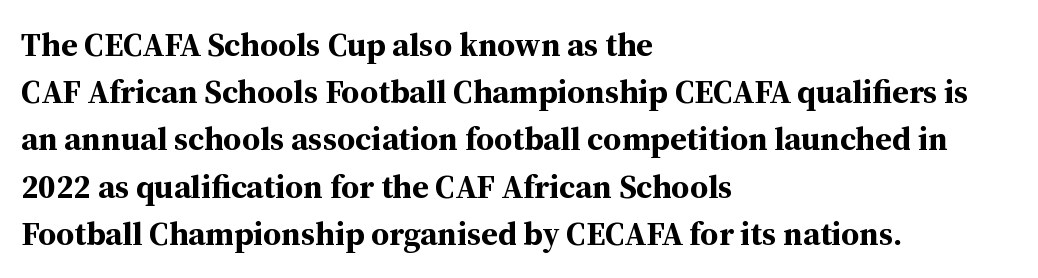
The setting favours the left margin, as ordinary paragraphs usually do. If you measured baseline to baseline, you'd find a middling distance. A full-strength bold gives these letters their thick strokes. In terms of posture, this sample is upright. Here the glyphs are tracked normally, forming tight word shapes. Serifs: yes, visible at the terminals of the letterforms.
